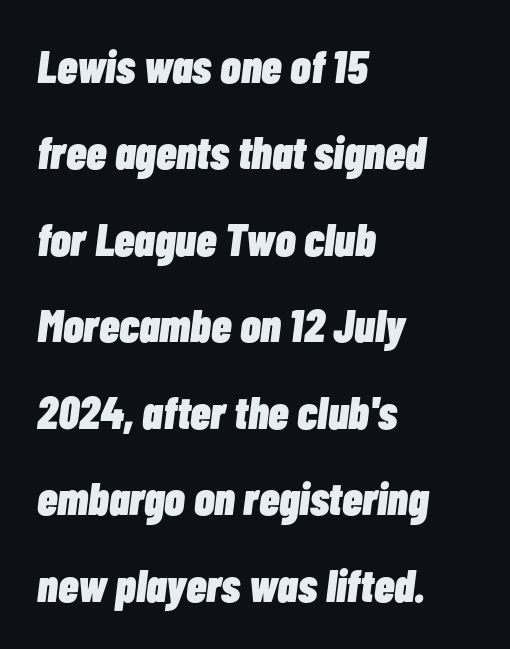
The passage shown is typed in a proportional face where columns would drift. Has an underline been added? It has not. Characters follow at the spacing the type designer built in. Caption: multi-line text, flush left, ragged right.
